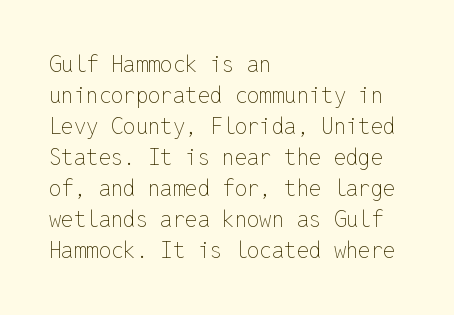
The image shows 22 px text type, upright; set left-aligned, normal line spacing (1.41x), normal letter spacing, not underlined.
